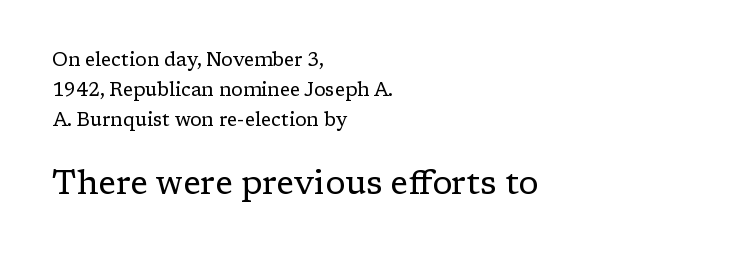
The image shows 33 px regular-weight serif type, upright; set left-aligned, normal line spacing (1.59x), normal letter spacing, not underlined; the second (bottom) block is 1.74x larger; low stroke contrast and a medium x-height.
